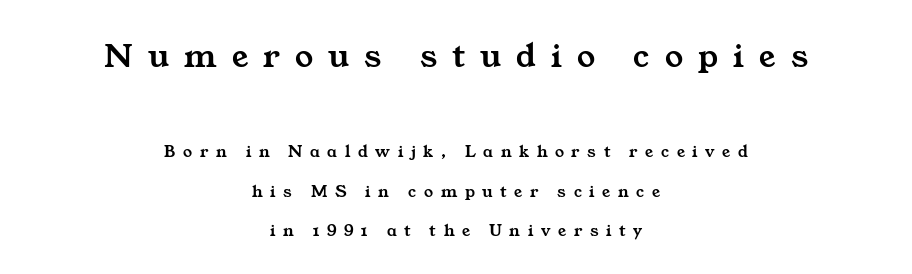
{"serif": "yes", "width": "wide", "stroke_contrast": "medium", "x_height": "medium", "monospaced": "no", "underline": "no", "align": "center", "line_spacing": "loose", "line_spacing_ratio": 2.18, "letter_spacing": "wide", "letter_spacing_em": 0.42, "larger_block": "first", "size_ratio": 2.0, "glyph_px": 36}
